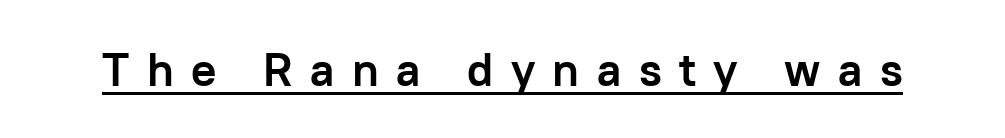
Q: Is the text bold? A: Yes.
Q: Is the text italic (slanted)? A: No, it is upright.
Q: Is the typeface a serif or a sans-serif typeface? A: Sans-serif.
Q: Is the text underlined? A: Yes.
Q: Is the spacing between letters normal or unusually wide? A: Unusually wide.
Q: Width (condensed, normal, or wide)? A: Normal.
Q: Stroke contrast? A: Low.
Q: x-height? A: Medium.
Q: Monospaced? A: No.
